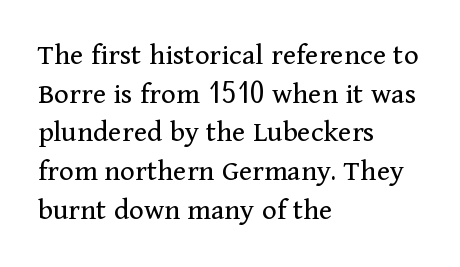
Q: Is the text bold? A: No.
Q: Is the text italic (slanted)? A: No, it is upright.
Q: Is the typeface a serif or a sans-serif typeface? A: Serif.
Q: Is the text underlined? A: No.
Q: How is the paragraph aligned? A: Left-aligned.
Q: Is the spacing between letters normal or unusually wide? A: Normal.
Q: Is the spacing between lines tight, normal or loose? A: Normal.
Q: Width (condensed, normal, or wide)? A: Normal.
Q: Stroke contrast? A: Medium.
Q: x-height? A: Medium.
Q: Monospaced? A: No.
